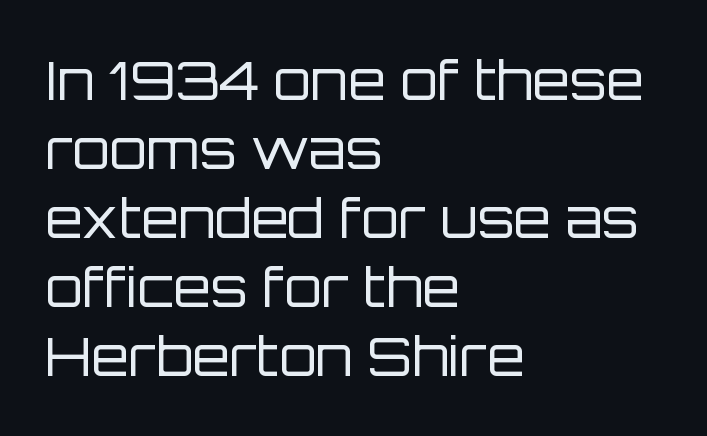
{"serif": "no", "italic": "no", "bold": "no", "weight": "regular", "width": "normal", "stroke_contrast": "low", "x_height": "large", "monospaced": "no", "underline": "no", "align": "left", "line_spacing": "normal", "line_spacing_ratio": 1.28, "letter_spacing": "normal", "letter_spacing_em": 0.0, "glyph_px": 54}
